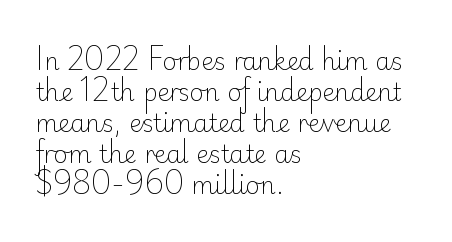
Q: Is the text bold? A: No.
Q: Is the text italic (slanted)? A: No, it is upright.
Q: Is the text underlined? A: No.
Q: How is the paragraph aligned? A: Left-aligned.
Q: Is the spacing between letters normal or unusually wide? A: Normal.
Q: Is the spacing between lines tight, normal or loose? A: Normal.
